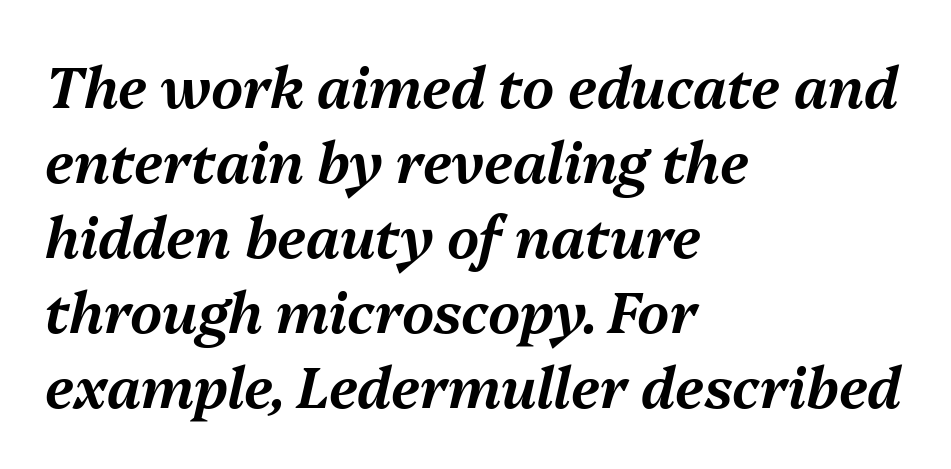
Q: Is the text italic (slanted)? A: Yes, it leans right by about 13 degrees.
Q: Is the text underlined? A: No.
Q: How is the paragraph aligned? A: Left-aligned.
Q: Is the spacing between letters normal or unusually wide? A: Normal.
Q: Is the spacing between lines tight, normal or loose? A: Normal.
Q: Width (condensed, normal, or wide)? A: Normal.
Q: Stroke contrast? A: Medium.
Q: x-height? A: Medium.
Q: Monospaced? A: No.
